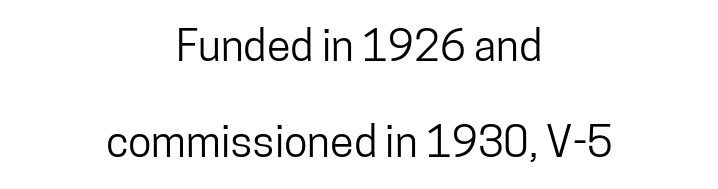
The image shows 43 px condensed sans-serif type, upright; set centered, loose line spacing (2.24x), normal letter spacing, not underlined; low stroke contrast and a medium x-height.
